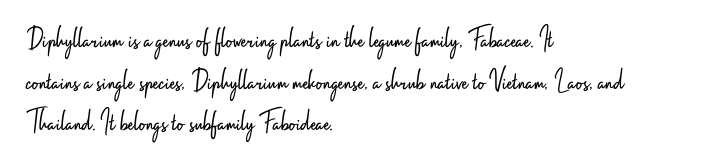
The image shows 31 px light, condensed sans-serif type; set left-aligned, normal line spacing (1.34x), normal letter spacing, not underlined; low stroke contrast and a small x-height.
